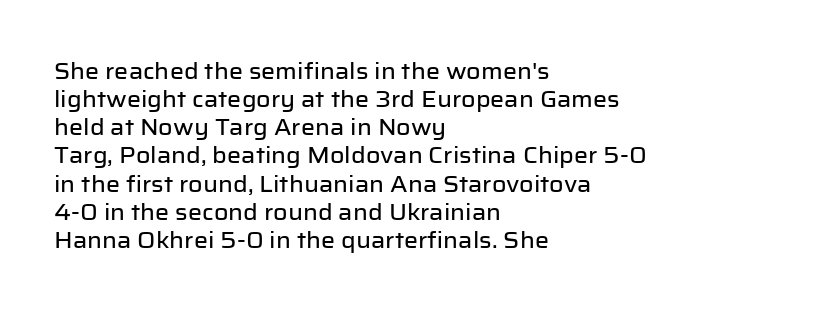
Q: Is the text italic (slanted)? A: No, it is upright.
Q: Is the text underlined? A: No.
Q: How is the paragraph aligned? A: Left-aligned.
Q: Is the spacing between letters normal or unusually wide? A: Normal.
Q: Is the spacing between lines tight, normal or loose? A: Normal.
